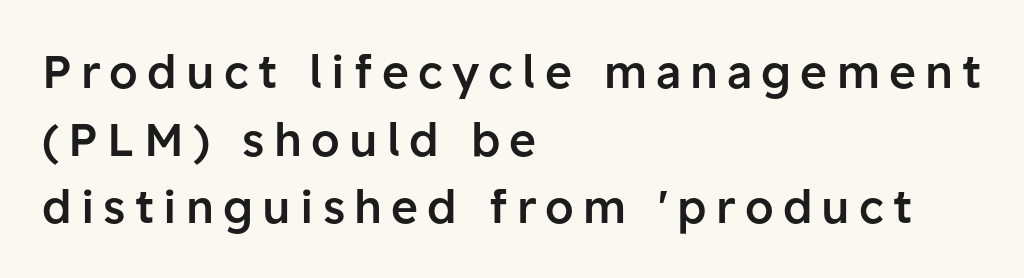
Q: Is the text bold? A: Semi-bold.
Q: Is the text italic (slanted)? A: No, it is upright.
Q: Is the typeface a serif or a sans-serif typeface? A: Sans-serif.
Q: Is the text underlined? A: No.
Q: How is the paragraph aligned? A: Left-aligned.
Q: Is the spacing between letters normal or unusually wide? A: Unusually wide.
Q: Is the spacing between lines tight, normal or loose? A: Normal.
Q: Width (condensed, normal, or wide)? A: Normal.
Q: Stroke contrast? A: Low.
Q: x-height? A: Medium.
Q: Monospaced? A: No.
